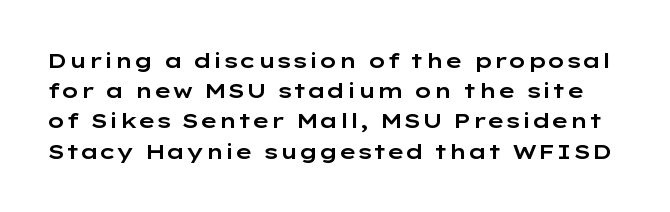
Glyph-to-glyph distance matches everyday printed text. Beneath every word, the page is bare. A typesetter would mark this as roman, not italic. The leading is moderate, giving the passage an even texture.
